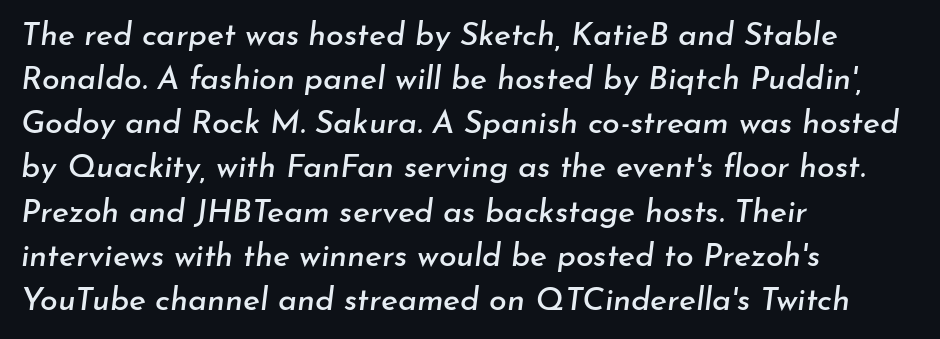
Quick note: italic. Glance below the letters and you will spot only blank space. Is there much room between lines? A standard amount, neither cramped nor airy. One-word summary of the alignment: left. Think of a printed novel: that variable character pitch is what you see here. No extra tracking has been applied to these lines.
